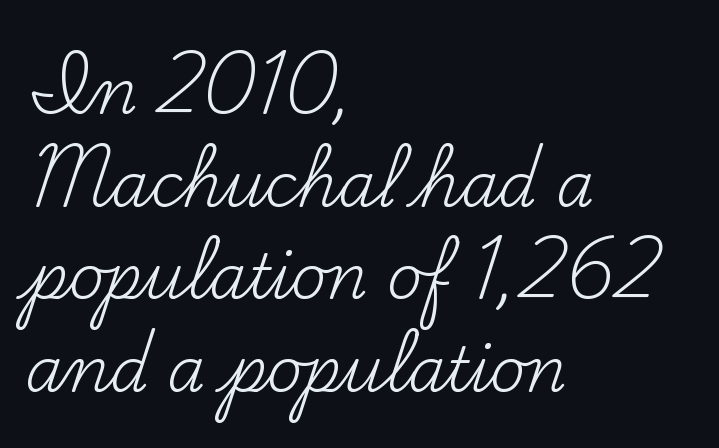
Looks like regular typesetting: each glyph gets only the width it needs. Stem width sits at or under what a default text font uses. To sum up the face: it has serifs. Letter spacing: default.
